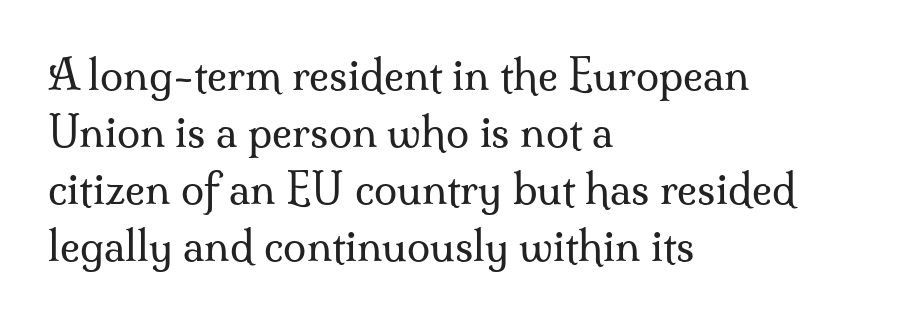
The image shows 42 px regular-weight serif type, upright; set left-aligned, normal line spacing (1.36x), normal letter spacing, not underlined; medium stroke contrast and a small x-height.
